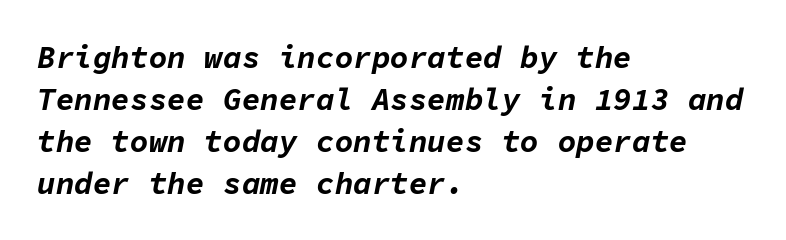
The image shows 31 px bold type, italic (leaning right), monospaced; set left-aligned, normal line spacing (1.35x), normal letter spacing, not underlined; low stroke contrast and a medium x-height.
